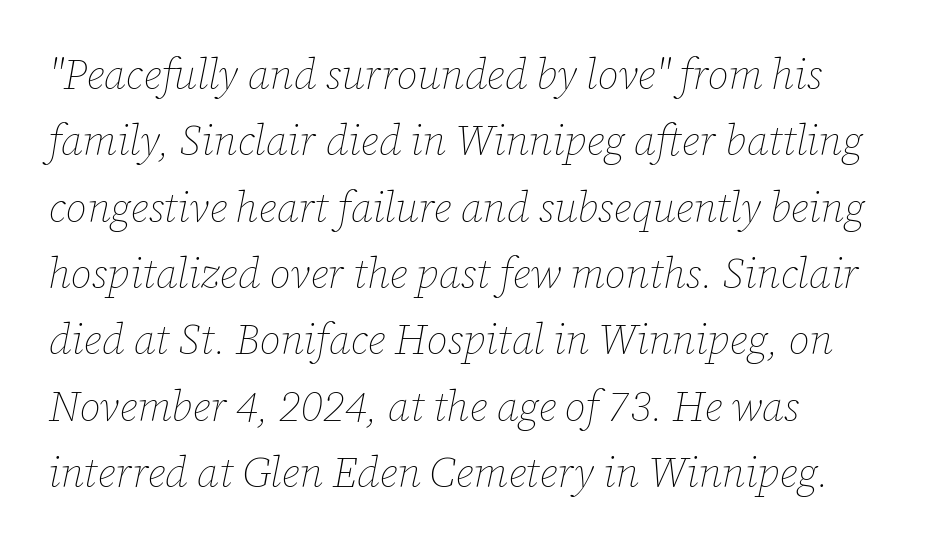
Q: Is the text bold? A: No.
Q: Is the text italic (slanted)? A: Yes, it leans right by about 12 degrees.
Q: Is the text underlined? A: No.
Q: How is the paragraph aligned? A: Left-aligned.
Q: Is the spacing between letters normal or unusually wide? A: Normal.
Q: Is the spacing between lines tight, normal or loose? A: Normal.
Q: Width (condensed, normal, or wide)? A: Normal.
Q: Stroke contrast? A: Low.
Q: x-height? A: Medium.
Q: Monospaced? A: No.
